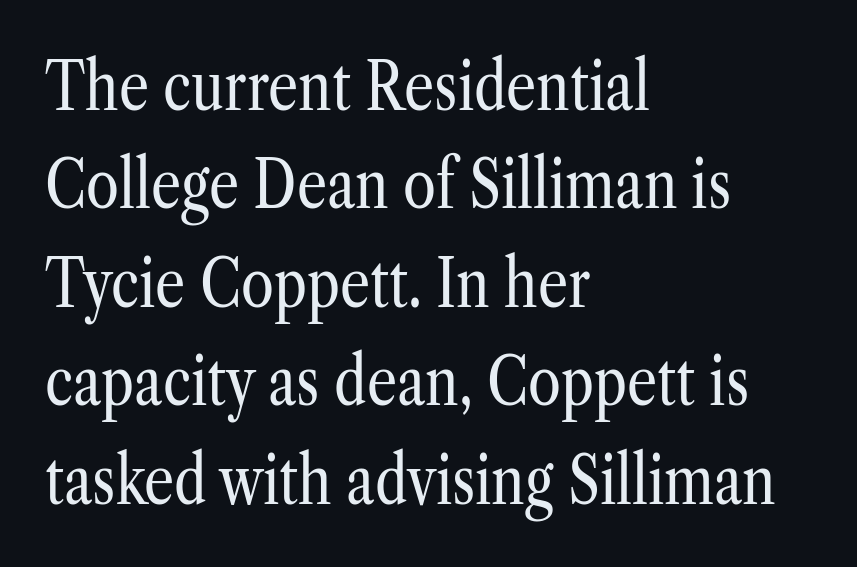
The image shows 67 px regular-weight, condensed serif type, upright; set left-aligned, normal line spacing (1.47x), normal letter spacing, not underlined; low stroke contrast and a medium x-height.
